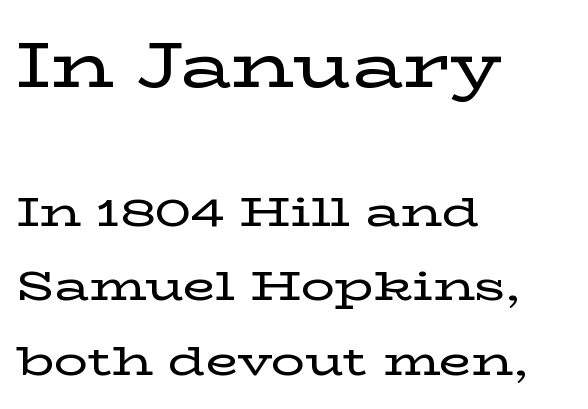
The image shows 63 px wide serif type, upright; set left-aligned, line spacing 1.77x, normal letter spacing, not underlined; the first (top) block is 1.5x larger; low stroke contrast and a medium x-height.
